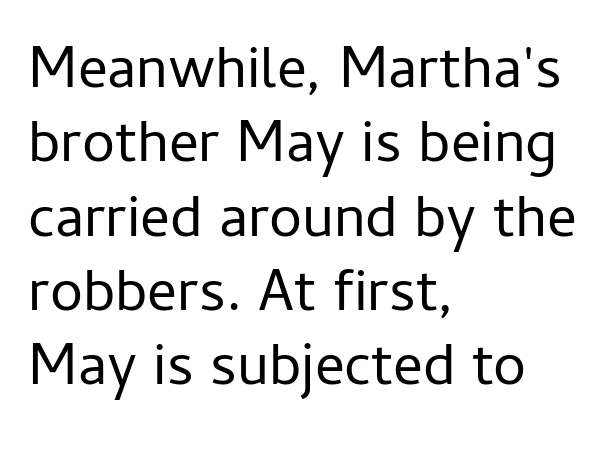
Q: Is the text bold? A: No.
Q: Is the text italic (slanted)? A: No, it is upright.
Q: Is the typeface a serif or a sans-serif typeface? A: Sans-serif.
Q: Is the text underlined? A: No.
Q: How is the paragraph aligned? A: Left-aligned.
Q: Is the spacing between letters normal or unusually wide? A: Normal.
Q: Is the spacing between lines tight, normal or loose? A: Normal.
Q: Width (condensed, normal, or wide)? A: Normal.
Q: Stroke contrast? A: Low.
Q: x-height? A: Medium.
Q: Monospaced? A: No.
